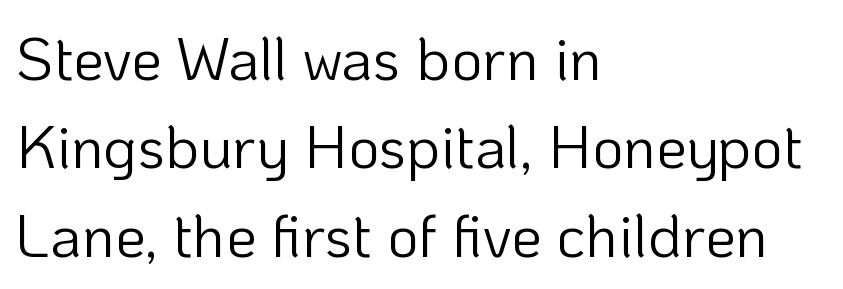
{"serif": "no", "italic": "no", "bold": "no", "weight": "light", "width": "normal", "stroke_contrast": "low", "x_height": "medium", "monospaced": "no", "underline": "no", "align": "left", "line_spacing": "normal", "line_spacing_ratio": 1.45, "letter_spacing": "normal", "letter_spacing_em": 0.0, "glyph_px": 61}
